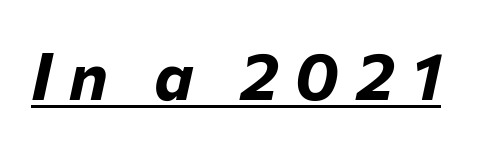
The image shows 67 px bold type, italic (leaning right); set unusually wide letter spacing (+0.25 em), underlined; low stroke contrast and a medium x-height.
